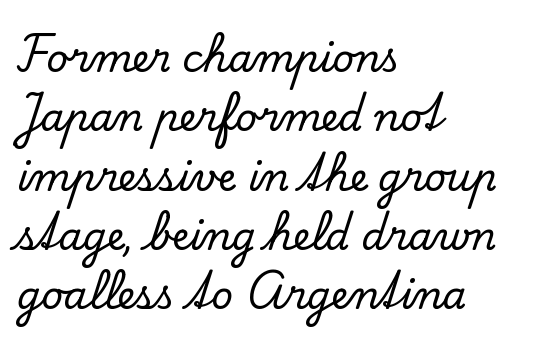
The rendering uses natural spacing where letterforms have individual widths. Leading matches the norm, producing a regular column. The type is set solid horizontally, with unmodified tracking. Horizontally, the lines are justified to the leading edge only.
